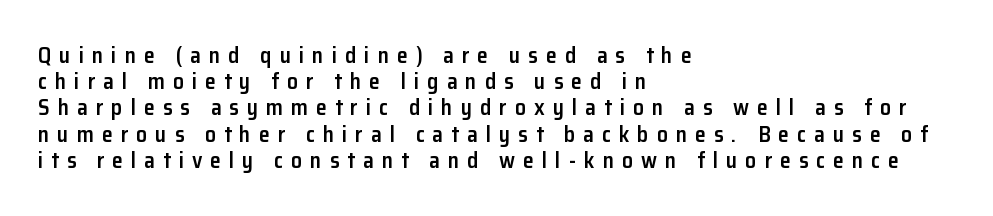
The string is rendered with underlining switched off. These lines are set flush left with a ragged right edge. Summary of weight: moderately heavy, a semibold. The specimen reads as upright at a glance.
